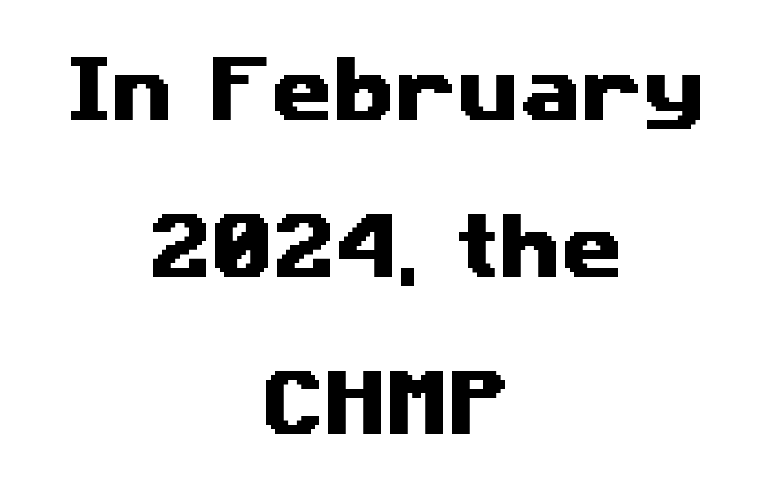
Q: Is the typeface a serif or a sans-serif typeface? A: Sans-serif.
Q: Is the text underlined? A: No.
Q: How is the paragraph aligned? A: Centered.
Q: Is the spacing between letters normal or unusually wide? A: Normal.
Q: Is the spacing between lines tight, normal or loose? A: Loose.
Q: Width (condensed, normal, or wide)? A: Wide.
Q: Stroke contrast? A: Medium.
Q: x-height? A: Medium.
Q: Monospaced? A: No.
